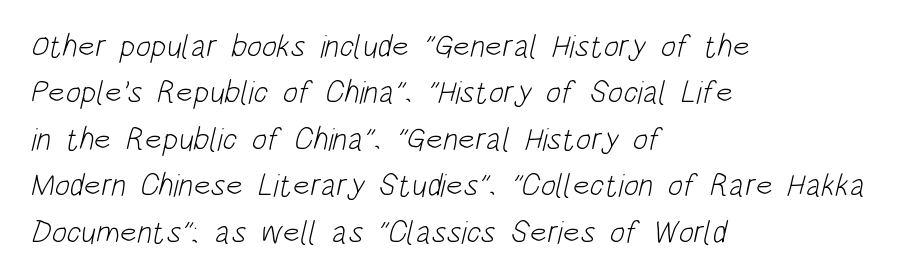
Q: Is the text bold? A: No.
Q: Is the typeface a serif or a sans-serif typeface? A: Sans-serif.
Q: Is the text underlined? A: No.
Q: How is the paragraph aligned? A: Left-aligned.
Q: Is the spacing between letters normal or unusually wide? A: Normal.
Q: Is the spacing between lines tight, normal or loose? A: Normal.
Q: Width (condensed, normal, or wide)? A: Condensed.
Q: Stroke contrast? A: Low.
Q: x-height? A: Large.
Q: Monospaced? A: No.
